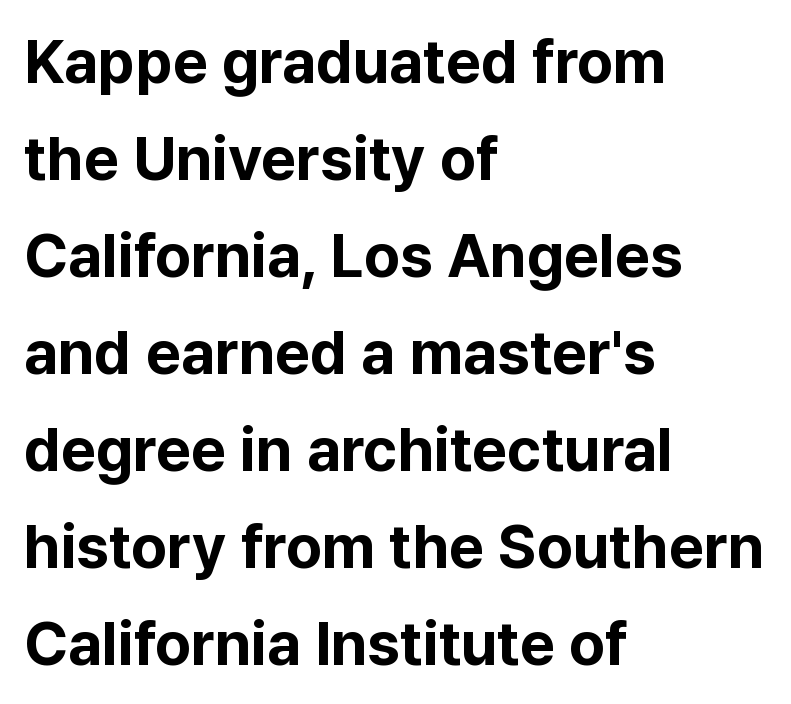
{"serif": "no", "italic": "no", "bold": "yes", "weight": "bold", "width": "normal", "stroke_contrast": "low", "x_height": "medium", "monospaced": "no", "underline": "no", "align": "left", "line_spacing": "normal", "line_spacing_ratio": 1.59, "letter_spacing": "normal", "letter_spacing_em": 0.0, "glyph_px": 61}
